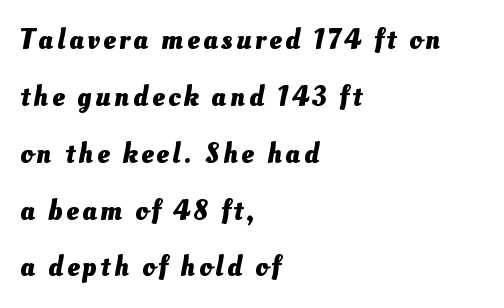
The image shows 28 px heavy type; set left-aligned, loose line spacing (2.03x), not underlined; medium stroke contrast and a small x-height.
